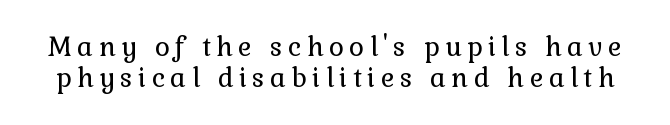
Q: Is the text bold? A: No.
Q: Is the text italic (slanted)? A: No, it is upright.
Q: Is the text underlined? A: No.
Q: Is the spacing between letters normal or unusually wide? A: Unusually wide.
